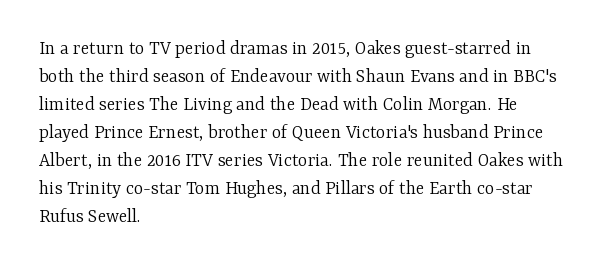
{"italic": "no", "bold": "no", "underline": "no", "align": "left", "line_spacing": "normal", "line_spacing_ratio": 1.4, "letter_spacing": "normal", "letter_spacing_em": 0.0, "glyph_px": 20}
